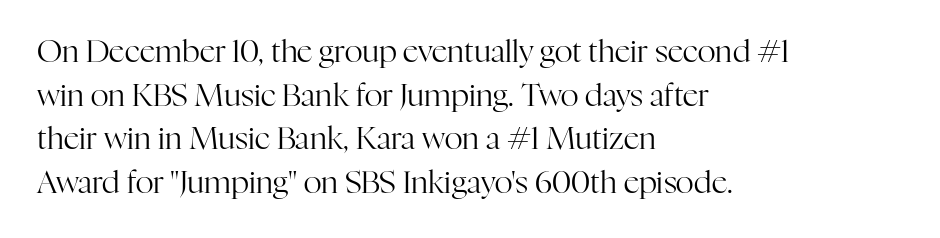
Q: Is the text bold? A: No.
Q: Is the text italic (slanted)? A: No, it is upright.
Q: Is the typeface a serif or a sans-serif typeface? A: Serif.
Q: Is the text underlined? A: No.
Q: How is the paragraph aligned? A: Left-aligned.
Q: Is the spacing between letters normal or unusually wide? A: Normal.
Q: Is the spacing between lines tight, normal or loose? A: Normal.
Q: Width (condensed, normal, or wide)? A: Normal.
Q: Stroke contrast? A: High.
Q: x-height? A: Medium.
Q: Monospaced? A: No.
